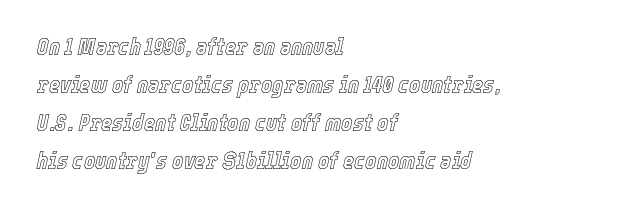
{"italic": "yes", "lean": "right", "slant_degrees": 12, "underline": "no", "align": "left", "line_spacing": "normal", "line_spacing_ratio": 1.59, "letter_spacing": "normal", "letter_spacing_em": 0.0, "glyph_px": 24}
